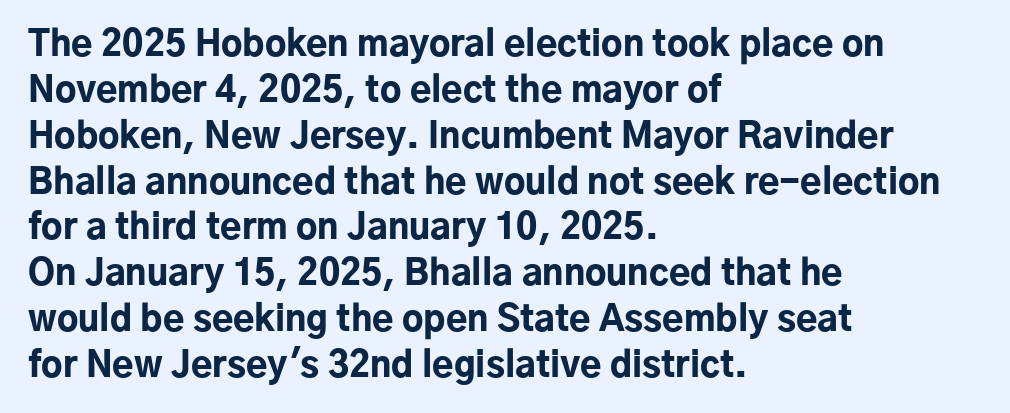
Q: Is the text bold? A: Yes.
Q: Is the text italic (slanted)? A: No, it is upright.
Q: Is the typeface a serif or a sans-serif typeface? A: Sans-serif.
Q: Is the text underlined? A: No.
Q: How is the paragraph aligned? A: Left-aligned.
Q: Is the spacing between letters normal or unusually wide? A: Normal.
Q: Is the spacing between lines tight, normal or loose? A: Normal.
Q: Width (condensed, normal, or wide)? A: Normal.
Q: Stroke contrast? A: Low.
Q: x-height? A: Medium.
Q: Monospaced? A: No.
